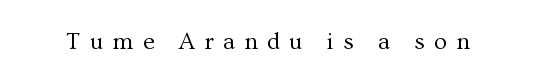
The image shows 24 px text type, upright; set unusually wide letter spacing (+0.38 em), not underlined.
